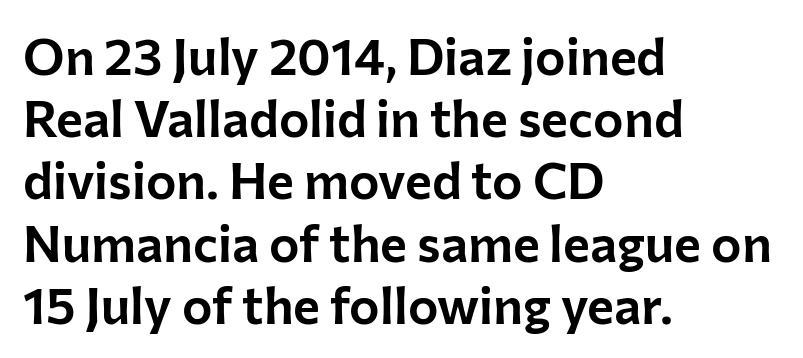
Any mark beneath the type? The region is blank. Standard letterfit; no display-style spreading of the glyphs. This sample has the flowing, uneven cadence of proportional lettering. The characters display no serif detailing; their extremities are plain. Leftover space on each line is placed entirely after the last word. Every stem runs plumb, perpendicular to the baseline.
